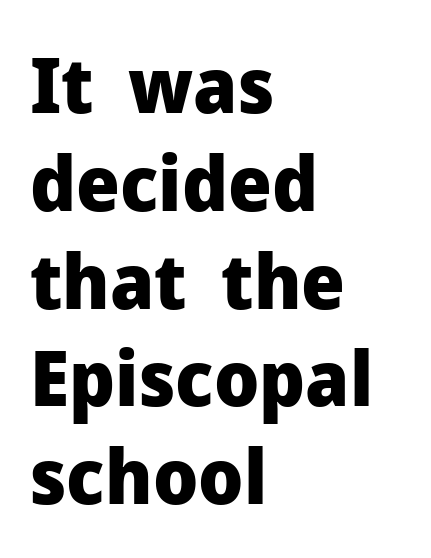
The image shows 77 px heavy sans-serif type, upright; set left-aligned, normal line spacing (1.27x), normal letter spacing, not underlined; low stroke contrast and a medium x-height.
